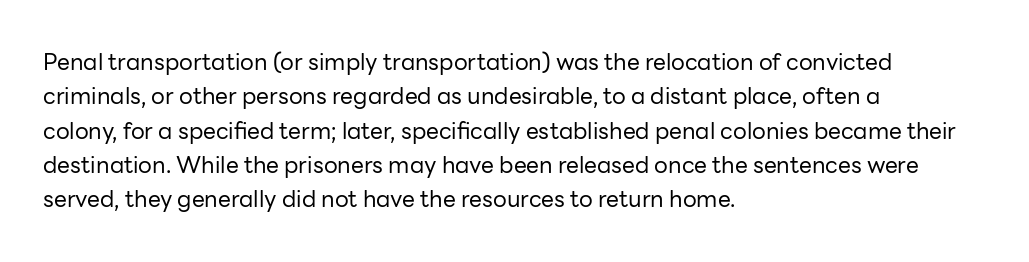
The image shows 23 px text type, upright; set left-aligned, normal line spacing (1.49x), normal letter spacing, not underlined.
